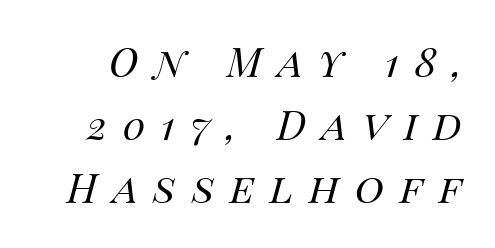
The image shows 40 px regular-weight type, italic (leaning right); set normal line spacing (1.58x), unusually wide letter spacing (+0.39 em), not underlined; medium stroke contrast and a large x-height.
